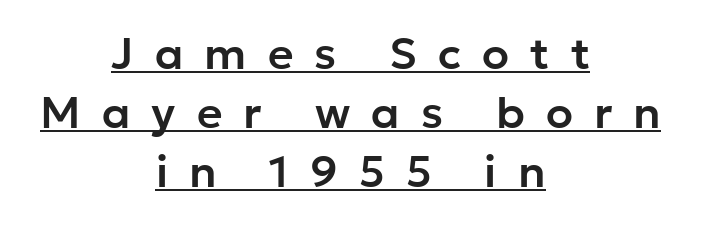
What's the leading like? Ordinary, nothing unusual. What decoration does the sample have? An underline. What stands out about the letter spacing? Its width — letters are far apart. Which margin do the lines hug? Neither — every line sits in the middle.
